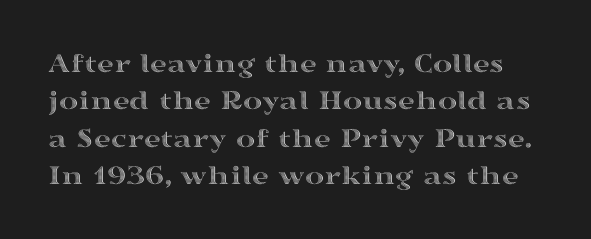
Q: Is the text italic (slanted)? A: No, it is upright.
Q: Is the text underlined? A: No.
Q: Is the spacing between letters normal or unusually wide? A: Normal.
Q: Is the spacing between lines tight, normal or loose? A: Normal.
Q: Width (condensed, normal, or wide)? A: Wide.
Q: x-height? A: Medium.
Q: Monospaced? A: No.
